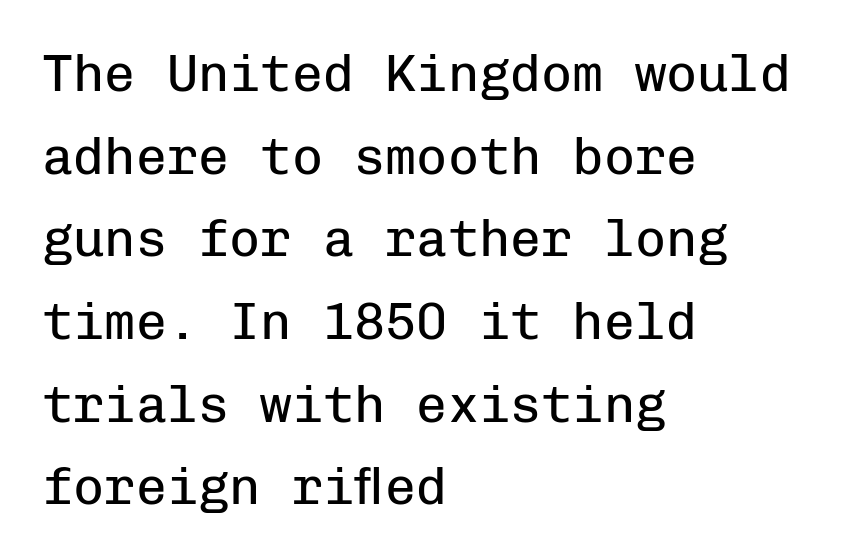
Q: Is the text bold? A: No.
Q: Is the text italic (slanted)? A: No, it is upright.
Q: Is the typeface a serif or a sans-serif typeface? A: Sans-serif.
Q: Is the text underlined? A: No.
Q: How is the paragraph aligned? A: Left-aligned.
Q: Is the spacing between letters normal or unusually wide? A: Normal.
Q: Is the spacing between lines tight, normal or loose? A: Normal.
Q: Width (condensed, normal, or wide)? A: Normal.
Q: Stroke contrast? A: Low.
Q: x-height? A: Medium.
Q: Monospaced? A: Yes.
